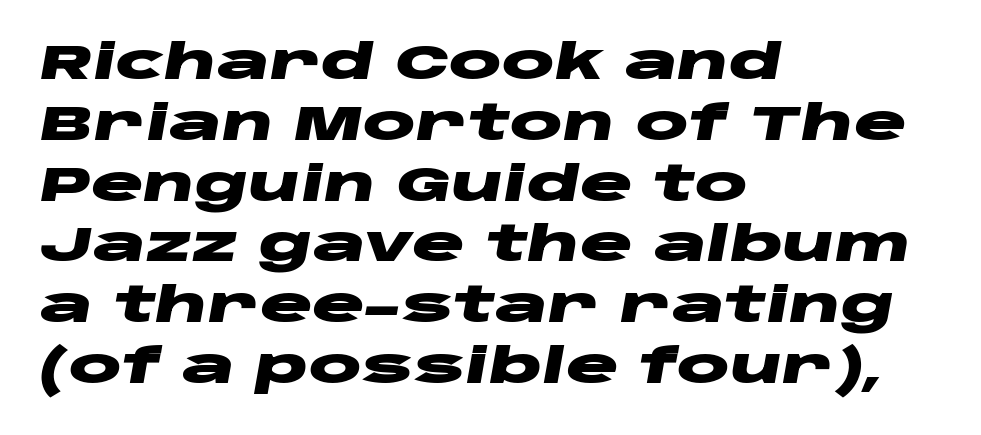
Q: Is the text bold? A: Yes.
Q: Is the text italic (slanted)? A: Yes, it leans right by about 10 degrees.
Q: Is the text underlined? A: No.
Q: How is the paragraph aligned? A: Left-aligned.
Q: Is the spacing between letters normal or unusually wide? A: Normal.
Q: Width (condensed, normal, or wide)? A: Wide.
Q: Stroke contrast? A: Low.
Q: x-height? A: Large.
Q: Monospaced? A: No.
